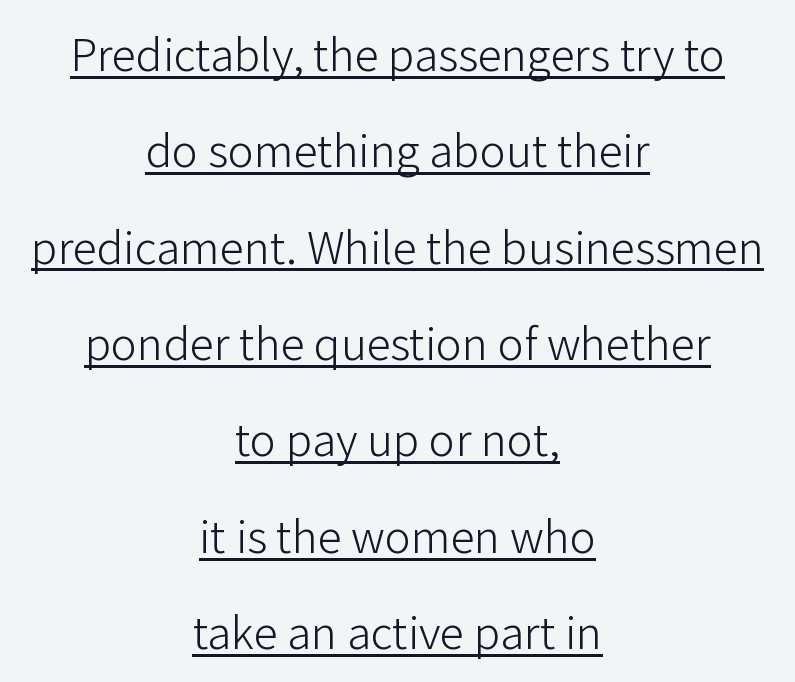
{"serif": "no", "italic": "no", "bold": "no", "weight": "light", "width": "normal", "stroke_contrast": "low", "x_height": "medium", "monospaced": "no", "underline": "yes", "align": "center", "line_spacing": "loose", "line_spacing_ratio": 2.19, "letter_spacing": "normal", "letter_spacing_em": 0.0, "glyph_px": 44}
